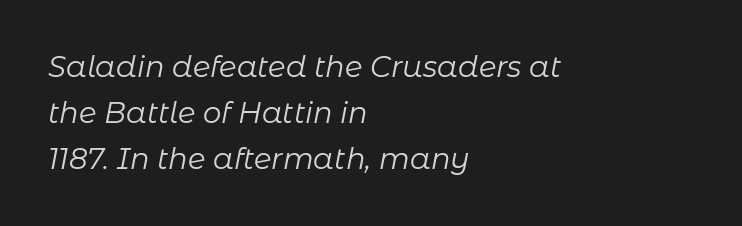
This sample uses an oblique cut, with every glyph tilted off the vertical. The baseline area is clear. Character widths vary here, with narrow letters taking less room than wide ones. Line beginnings align vertically; line endings do not. No heavy texture on the line: the type isn't bold. Leading matches the norm, producing a regular column.
